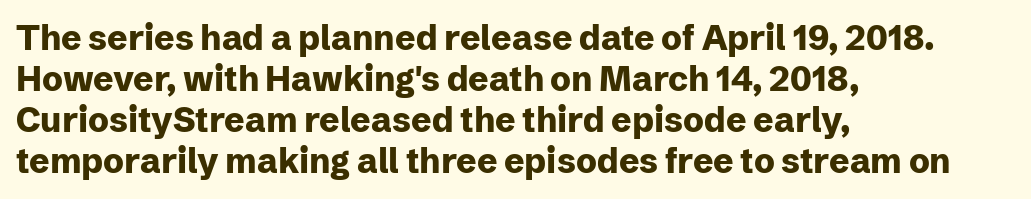
{"serif": "no", "italic": "no", "bold": "yes", "weight": "heavy", "width": "normal", "stroke_contrast": "low", "x_height": "medium", "monospaced": "no", "underline": "no", "align": "left", "line_spacing_ratio": 1.21, "letter_spacing": "normal", "letter_spacing_em": 0.0, "glyph_px": 34}
